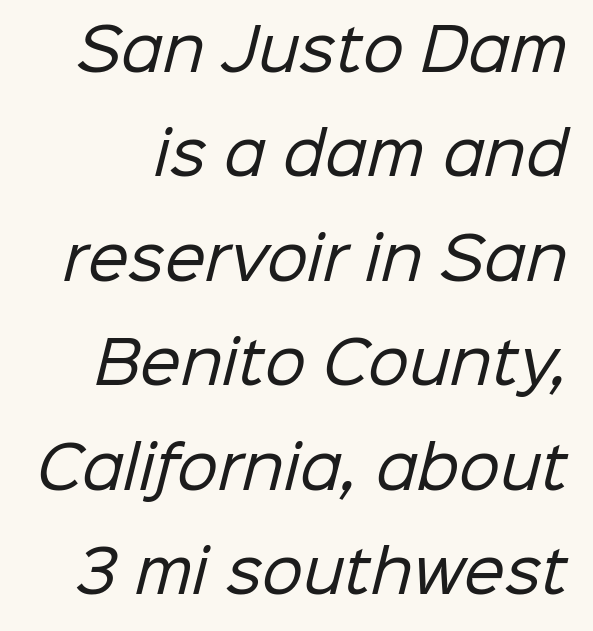
Spacing between characters is what you'd get straight out of the box. Look at the bottom of the vertical strokes: they stop flat, with no serifs. The strokes are not fattened; the text isn't bold. No word sits above an underline.
